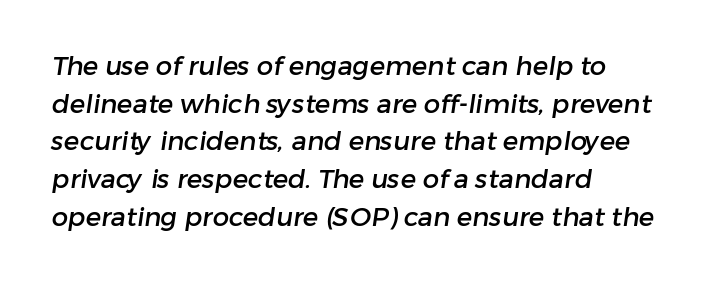
Line beginnings align vertically; line endings do not. Baseline-to-baseline distance is the conventional proportion of letter height. Does extra space separate the letters? No, they use regular spacing. Each row of text sits above clean, open space.
